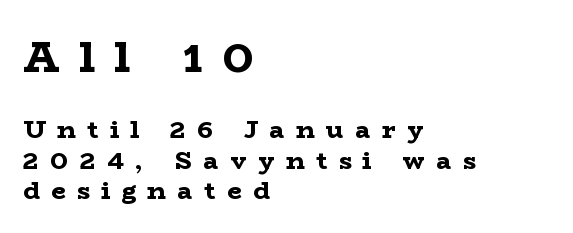
This sample has the flowing, uneven cadence of proportional lettering. Honestly, there is no underline to notice here at all. Line beginnings align vertically; line endings do not. You'd pick this weight for a headline — it's a proper bold.
